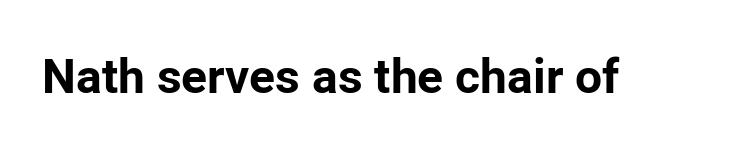
{"serif": "no", "italic": "no", "bold": "yes", "weight": "bold", "width": "normal", "stroke_contrast": "low", "x_height": "medium", "monospaced": "no", "underline": "no", "letter_spacing": "normal", "letter_spacing_em": 0.0, "glyph_px": 48}
